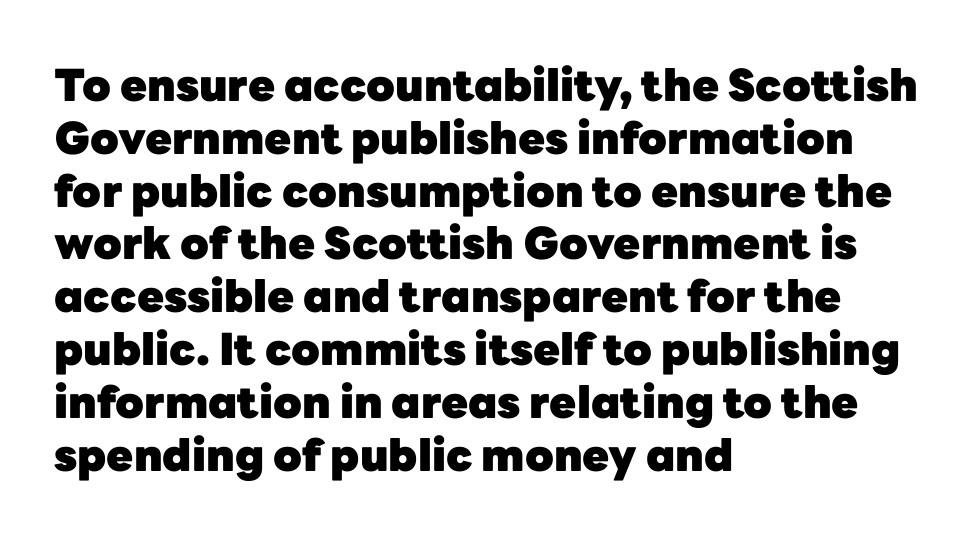
{"serif": "no", "italic": "no", "bold": "yes", "weight": "heavy", "width": "normal", "stroke_contrast": "low", "x_height": "medium", "monospaced": "no", "underline": "no", "align": "left", "line_spacing_ratio": 1.2, "letter_spacing": "normal", "letter_spacing_em": 0.0, "glyph_px": 44}
